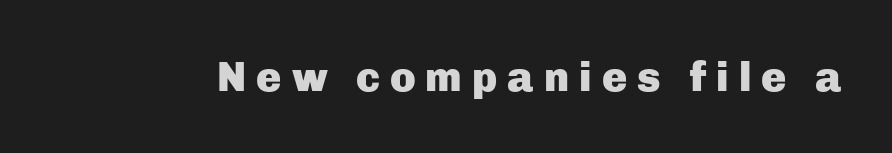
{"serif": "no", "italic": "no", "bold": "yes", "weight": "heavy", "width": "normal", "stroke_contrast": "low", "x_height": "medium", "monospaced": "no", "underline": "no", "letter_spacing": "wide", "letter_spacing_em": 0.24, "glyph_px": 42}
